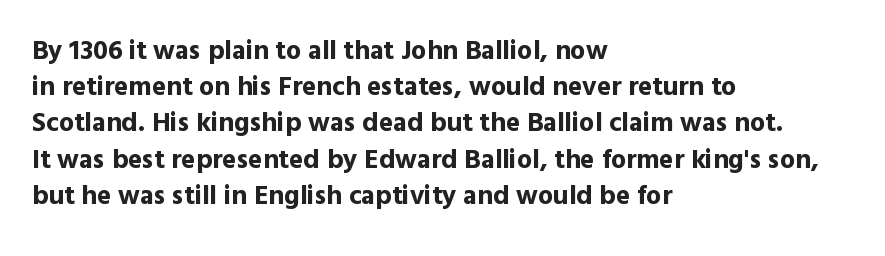
Q: Is the text bold? A: Yes.
Q: Is the text italic (slanted)? A: No, it is upright.
Q: Is the text underlined? A: No.
Q: How is the paragraph aligned? A: Left-aligned.
Q: Is the spacing between letters normal or unusually wide? A: Normal.
Q: Is the spacing between lines tight, normal or loose? A: Normal.
